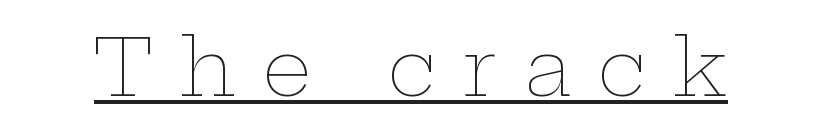
This sample uses an upright cut, with every glyph sitting square on the baseline. Students, note that the glyphs here are deliberately spaced far apart. Is there an underline? Yes — a line sits under the letters. No extra ink here — the face is not bold. You could not count columns in this text — the font is proportionally spaced.
